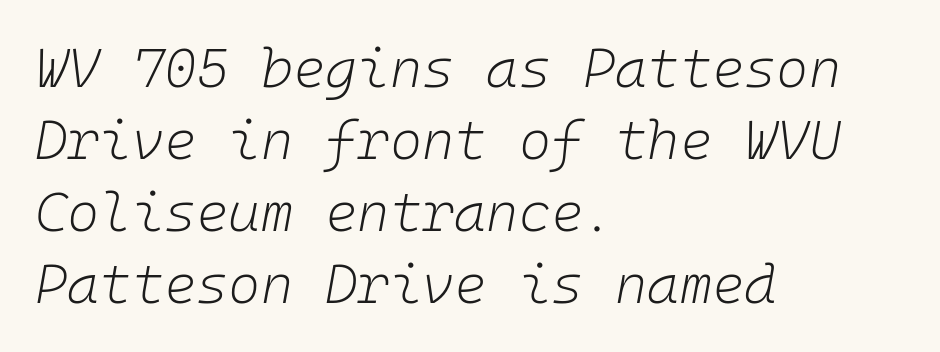
{"italic": "yes", "lean": "right", "slant_degrees": 10, "bold": "no", "weight": "light", "width": "normal", "stroke_contrast": "low", "x_height": "medium", "monospaced": "yes", "underline": "no", "align": "left", "line_spacing": "normal", "line_spacing_ratio": 1.31, "letter_spacing": "normal", "letter_spacing_em": 0.0, "glyph_px": 55}
